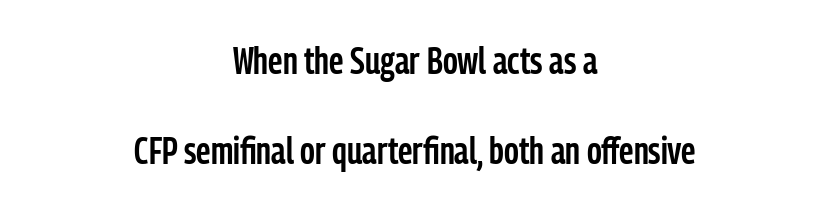
{"serif": "no", "italic": "no", "bold": "semi", "weight": "semibold", "width": "condensed", "stroke_contrast": "low", "x_height": "medium", "monospaced": "no", "underline": "no", "align": "center", "line_spacing": "loose", "line_spacing_ratio": 2.42, "letter_spacing": "normal", "letter_spacing_em": 0.0, "glyph_px": 37}
